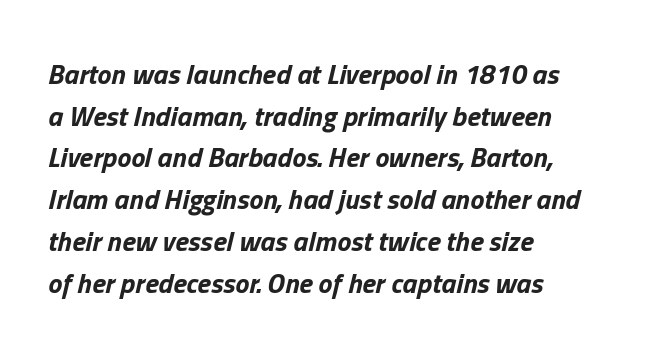
{"italic": "yes", "lean": "right", "slant_degrees": 13, "bold": "yes", "weight": "bold", "width": "normal", "stroke_contrast": "low", "x_height": "medium", "monospaced": "no", "underline": "no", "align": "left", "line_spacing": "normal", "line_spacing_ratio": 1.49, "letter_spacing": "normal", "letter_spacing_em": 0.0, "glyph_px": 28}
